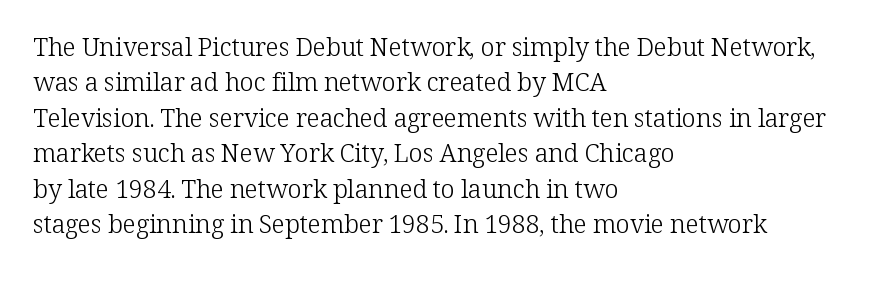
{"italic": "no", "bold": "no", "underline": "no", "align": "left", "line_spacing": "normal", "line_spacing_ratio": 1.42, "letter_spacing": "normal", "letter_spacing_em": 0.0, "glyph_px": 25}
